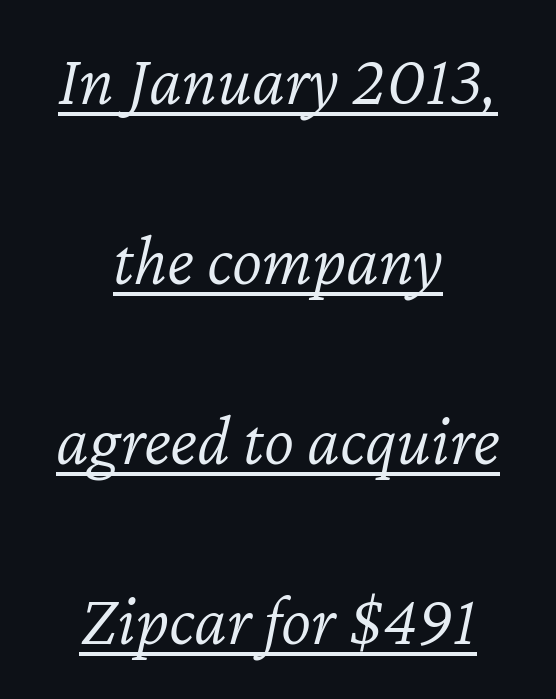
The image shows 72 px light type, italic (leaning right); set centered, loose line spacing (2.5x), normal letter spacing, underlined; low stroke contrast and a medium x-height.
